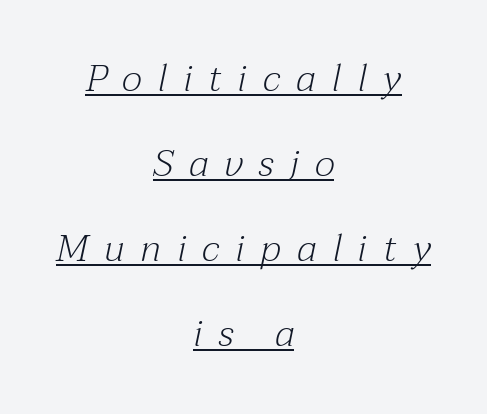
{"serif": "yes", "italic": "yes", "lean": "right", "slant_degrees": 12, "bold": "no", "weight": "light", "width": "normal", "stroke_contrast": "medium", "x_height": "medium", "monospaced": "no", "underline": "yes", "align": "center", "line_spacing": "loose", "line_spacing_ratio": 2.24, "letter_spacing": "wide", "letter_spacing_em": 0.42, "glyph_px": 38}
